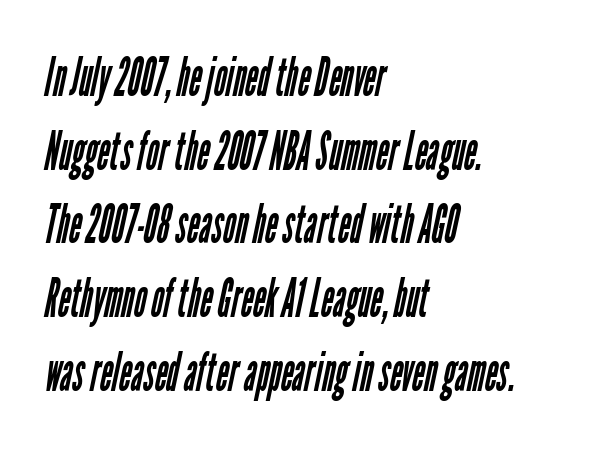
The image shows 53 px regular-weight, condensed sans-serif type; set left-aligned, normal line spacing (1.39x), normal letter spacing, not underlined; low stroke contrast and a medium x-height.
